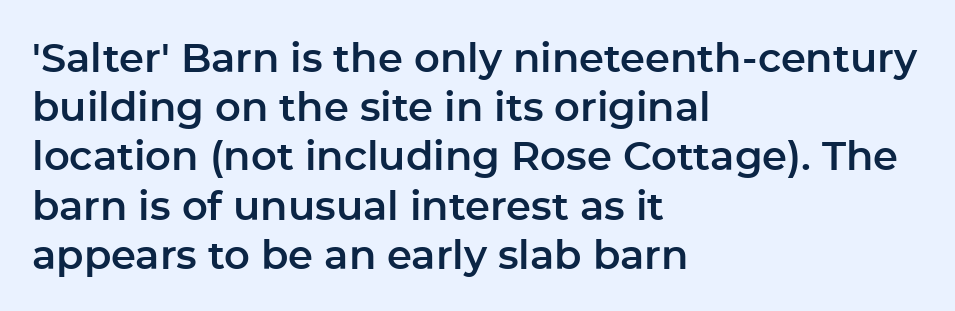
Q: Is the text italic (slanted)? A: No, it is upright.
Q: Is the typeface a serif or a sans-serif typeface? A: Sans-serif.
Q: Is the text underlined? A: No.
Q: How is the paragraph aligned? A: Left-aligned.
Q: Is the spacing between letters normal or unusually wide? A: Normal.
Q: Width (condensed, normal, or wide)? A: Normal.
Q: Stroke contrast? A: Low.
Q: x-height? A: Medium.
Q: Monospaced? A: No.
